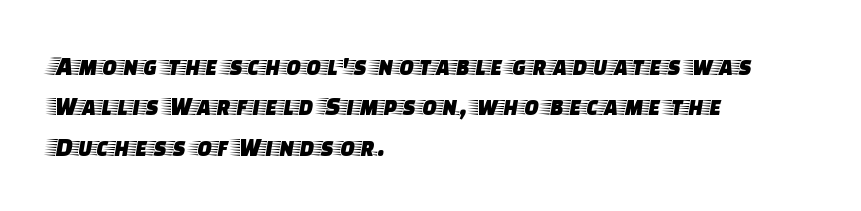
The image shows 27 px text type; set left-aligned, normal line spacing (1.5x), normal letter spacing, not underlined.
